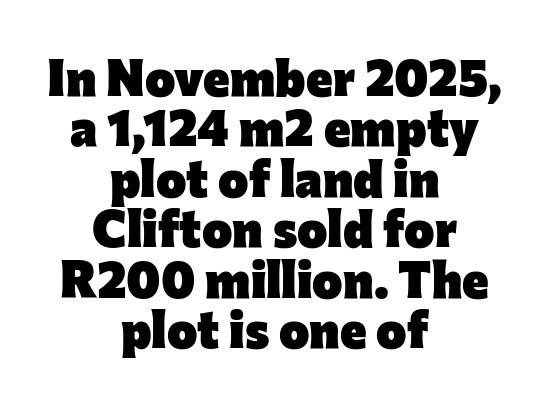
The image shows 51 px heavy sans-serif type, upright; set centered, tight line spacing (0.99x), normal letter spacing, not underlined; low stroke contrast and a medium x-height.
